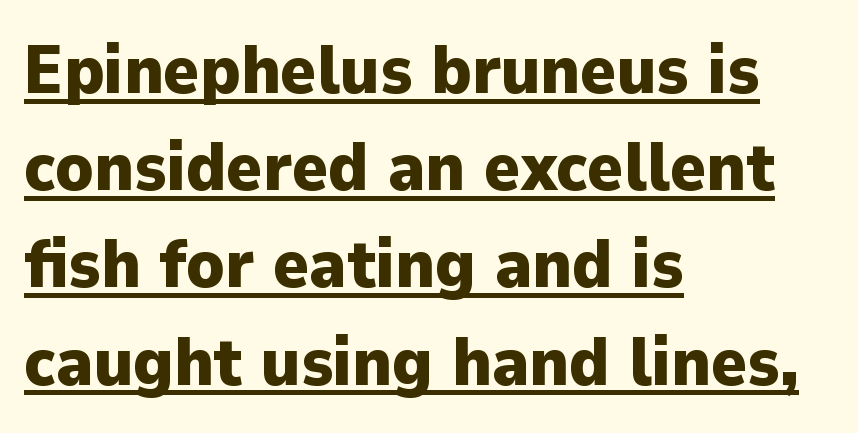
The image shows 68 px heavy sans-serif type, upright; set left-aligned, normal line spacing (1.43x), normal letter spacing, underlined; low stroke contrast and a medium x-height.
